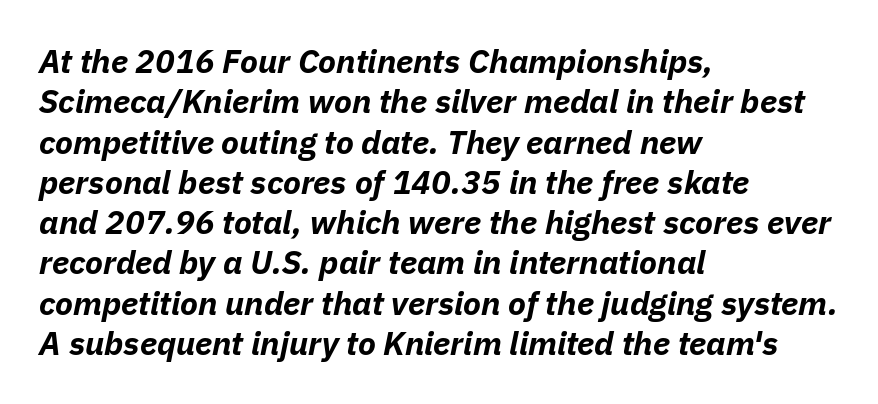
Characters are canted at an angle relative to the baseline's perpendicular. The string is rendered with underlining switched off. Horizontal alignment here is leftward, the default for most running prose. These lines are rendered in a variable-pitch font. In terms of weight, the rendering is a true, heavy bold.
